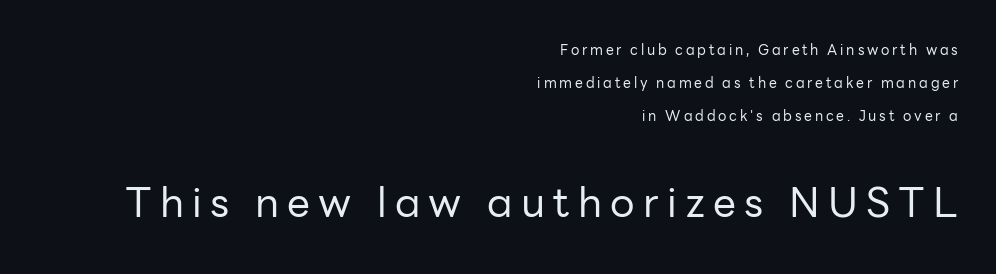
Q: Is the text bold? A: No.
Q: Is the text italic (slanted)? A: No, it is upright.
Q: Is the typeface a serif or a sans-serif typeface? A: Sans-serif.
Q: Is the text underlined? A: No.
Q: How is the paragraph aligned? A: Right-aligned.
Q: Is the spacing between letters normal or unusually wide? A: Unusually wide.
Q: Is the spacing between lines tight, normal or loose? A: Loose.
Q: Which block of text is set in a larger size, the first (top) or the second (bottom)? A: The second (bottom) one.
Q: Width (condensed, normal, or wide)? A: Normal.
Q: Stroke contrast? A: Low.
Q: x-height? A: Medium.
Q: Monospaced? A: No.
